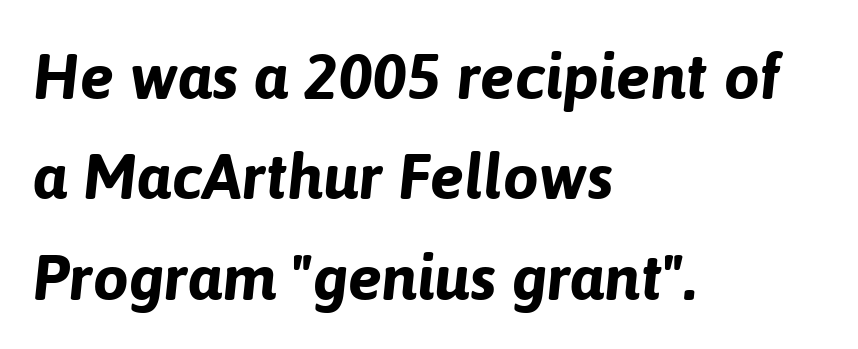
Q: Is the text bold? A: Yes.
Q: Is the text italic (slanted)? A: Yes, it leans right by about 6 degrees.
Q: Is the text underlined? A: No.
Q: How is the paragraph aligned? A: Left-aligned.
Q: Is the spacing between letters normal or unusually wide? A: Normal.
Q: Is the spacing between lines tight, normal or loose? A: Normal.
Q: Width (condensed, normal, or wide)? A: Normal.
Q: Stroke contrast? A: Low.
Q: x-height? A: Medium.
Q: Monospaced? A: No.
